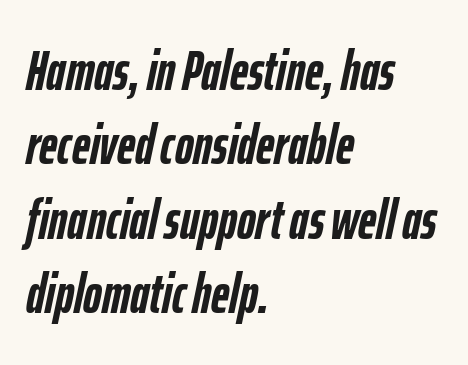
The area under the type is left untouched. Every letter is thick-stroked: bold, no question. Regular leading. Italic: yes, the glyphs are oblique. Compared with a centered layout, this one pins lines to the left instead.
